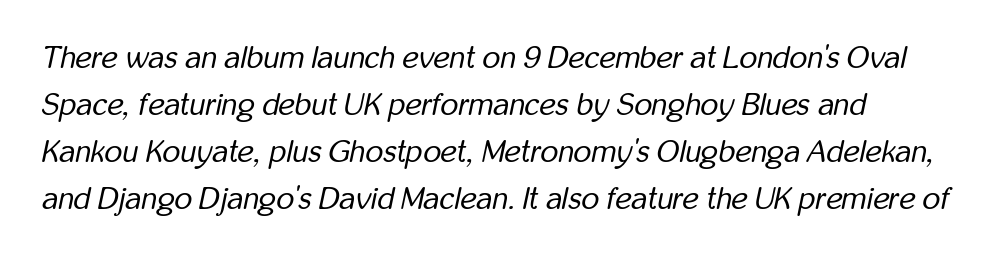
Regular leading. The tracking reads as untouched default to a designer's eye. Is the stroke heavy? The answer is a plain regular-or-lighter. An italicized treatment has been applied to the whole sample. Each letter keeps its own natural width here, so spacing adapts to shape. Just letters on the line, the space beneath them empty.
